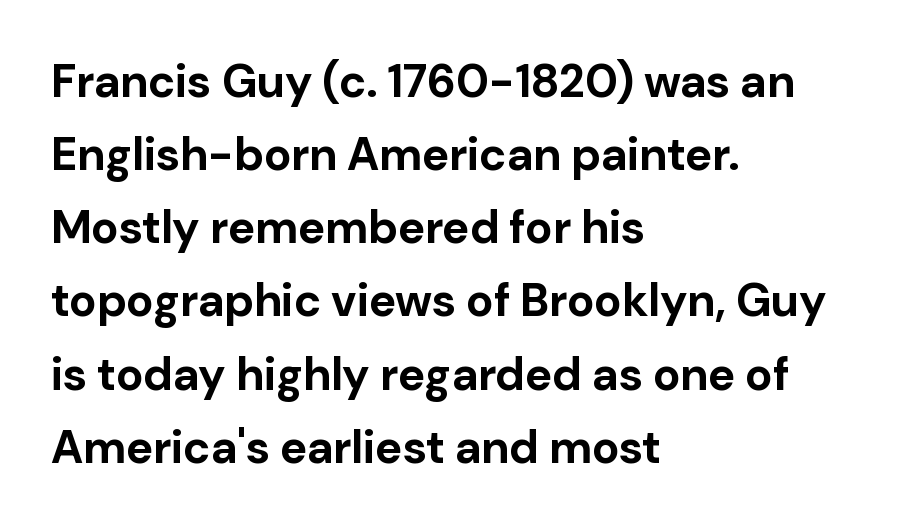
Bare-footed words on every line. The letters sit at their default tracking, neither squeezed nor spread. Typographically, this falls in the sans-serif category. The passage shown stacks its lines at a standard gap. The rendering uses natural spacing where letterforms have individual widths.
